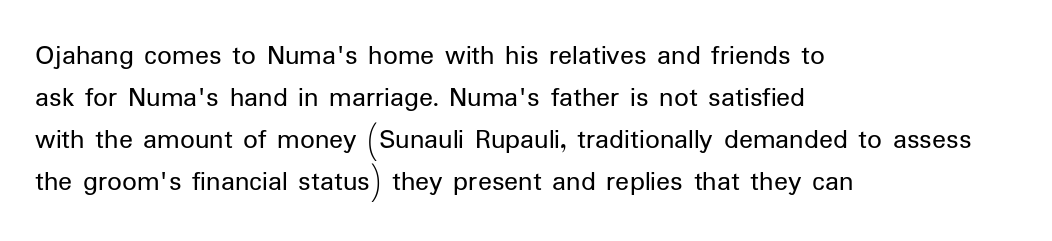
Q: Is the text bold? A: No.
Q: Is the text italic (slanted)? A: No, it is upright.
Q: Is the typeface a serif or a sans-serif typeface? A: Sans-serif.
Q: Is the text underlined? A: No.
Q: How is the paragraph aligned? A: Left-aligned.
Q: Is the spacing between letters normal or unusually wide? A: Normal.
Q: Is the spacing between lines tight, normal or loose? A: Normal.
Q: Width (condensed, normal, or wide)? A: Normal.
Q: Stroke contrast? A: Low.
Q: x-height? A: Medium.
Q: Monospaced? A: No.
